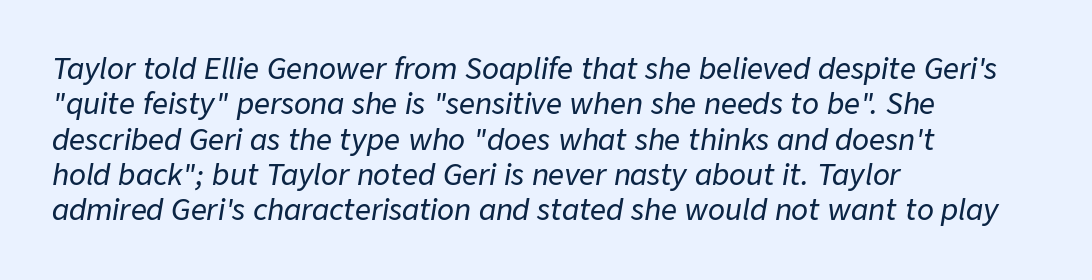
The image shows 28 px text type, italic (leaning right); set left-aligned, normal line spacing (1.26x), normal letter spacing, not underlined; low stroke contrast and a medium x-height.
